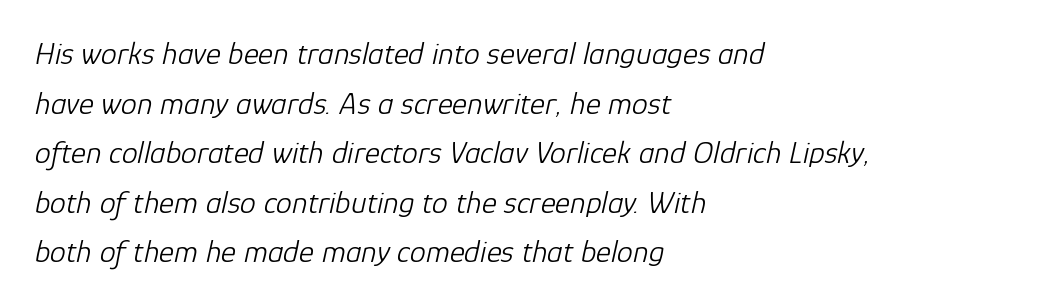
{"italic": "yes", "lean": "right", "slant_degrees": 12, "bold": "no", "weight": "light", "width": "normal", "stroke_contrast": "low", "x_height": "medium", "monospaced": "no", "underline": "no", "align": "left", "line_spacing": "normal", "line_spacing_ratio": 1.55, "letter_spacing": "normal", "letter_spacing_em": 0.0, "glyph_px": 32}
